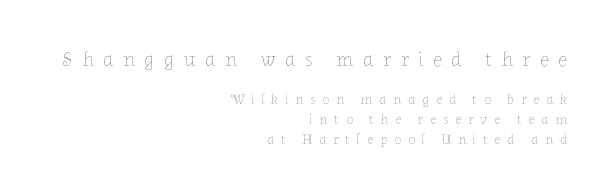
A typesetter would mark this as roman, not italic. Students, note that the glyphs here are deliberately spaced far apart. Stroke thickness stays within the range of a standard reading face or lighter. In terms of leading, this rendering sits right in the middle. Large over small — that's the arrangement of the two blocks here. Notice how the passage keeps a crisp vertical edge on the right only.
